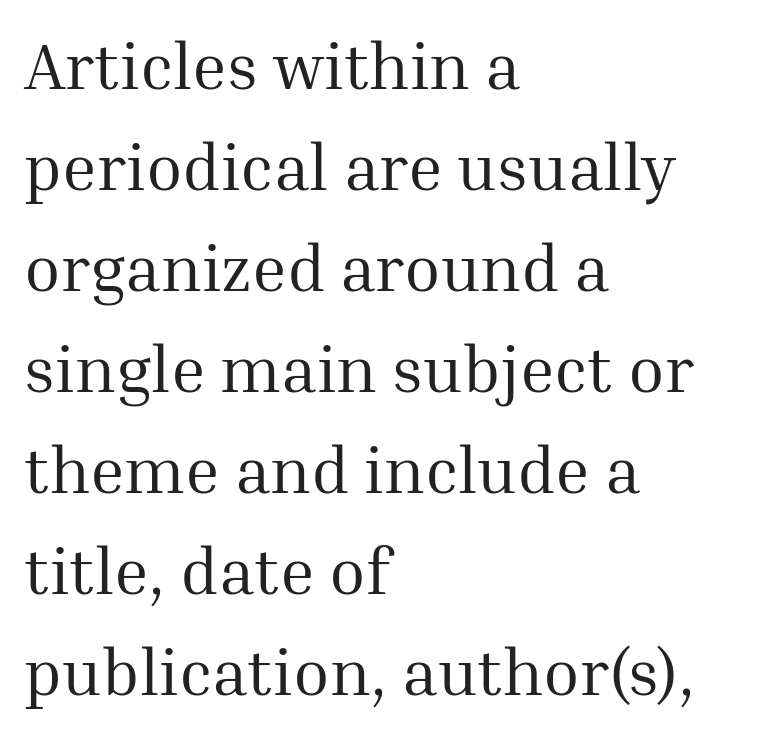
The image shows 66 px regular-weight serif type, upright; set left-aligned, normal line spacing (1.53x), normal letter spacing, not underlined; medium stroke contrast and a medium x-height.
